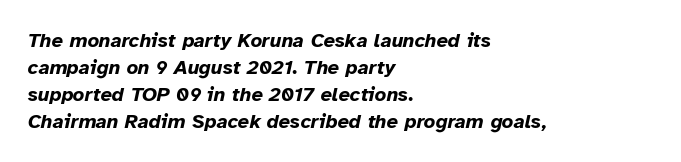
Q: Is the text bold? A: Yes.
Q: Is the text italic (slanted)? A: Yes, it leans right by about 12 degrees.
Q: Is the text underlined? A: No.
Q: How is the paragraph aligned? A: Left-aligned.
Q: Is the spacing between letters normal or unusually wide? A: Normal.
Q: Is the spacing between lines tight, normal or loose? A: Normal.
